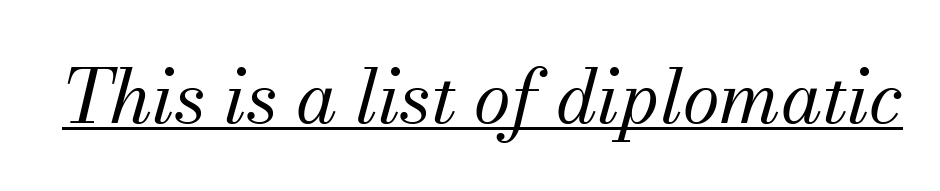
Little horizontal feet cap the strokes, marking this as serif type. You could call the tracking neutral — neither tight nor loose. It's the slanting kind of type. This sample has the flowing, uneven cadence of proportional lettering. A rule runs beneath these lines of type. The face looks like a standard text weight, possibly lighter.
